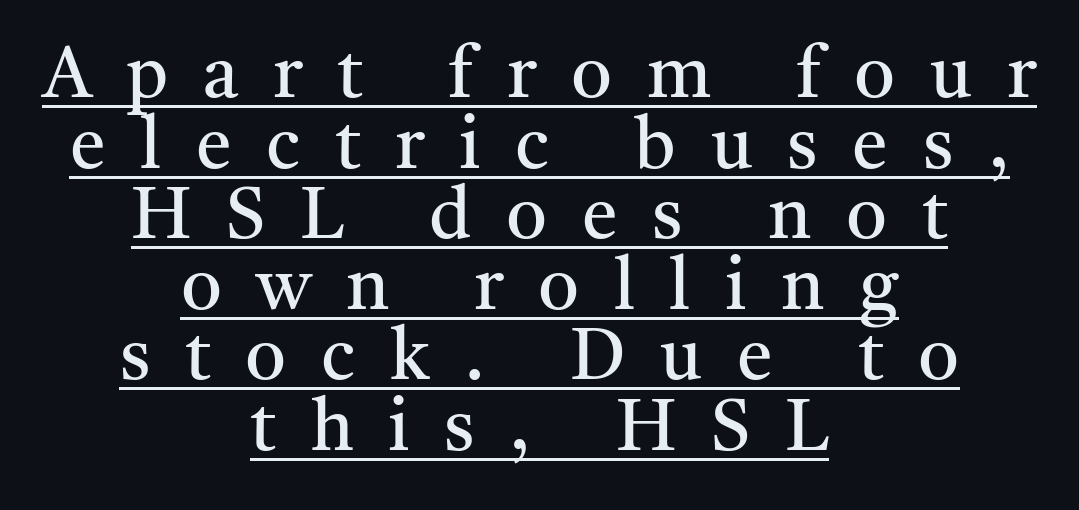
Observe the wide spacing: letters keep a clear distance from each other. Very little white space separates one row of letters from the next. Unlike a clean sans, this face finishes its strokes with serifs. It's the straight-up-and-down kind of type.
